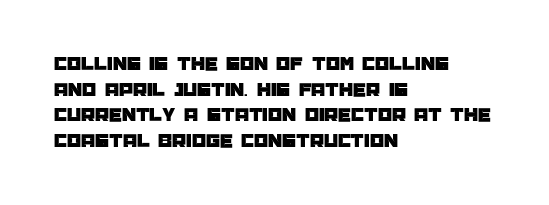
The image shows 20 px text type, upright; set left-aligned, normal line spacing (1.28x), normal letter spacing, not underlined.
